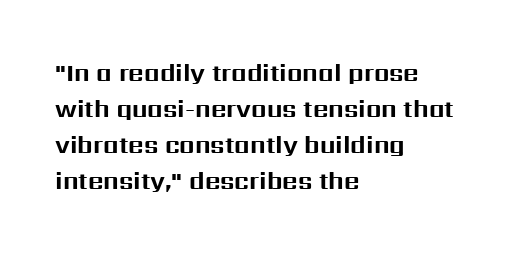
Q: Is the text bold? A: Yes.
Q: Is the text italic (slanted)? A: No, it is upright.
Q: Is the text underlined? A: No.
Q: How is the paragraph aligned? A: Left-aligned.
Q: Is the spacing between letters normal or unusually wide? A: Normal.
Q: Is the spacing between lines tight, normal or loose? A: Normal.
